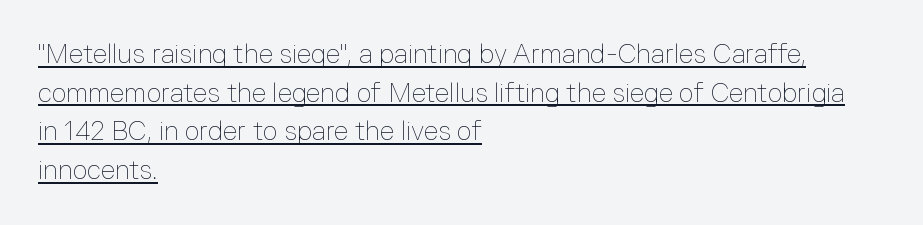
{"italic": "no", "bold": "no", "underline": "yes", "align": "left", "line_spacing": "normal", "line_spacing_ratio": 1.49, "letter_spacing": "normal", "letter_spacing_em": 0.0, "glyph_px": 26}
